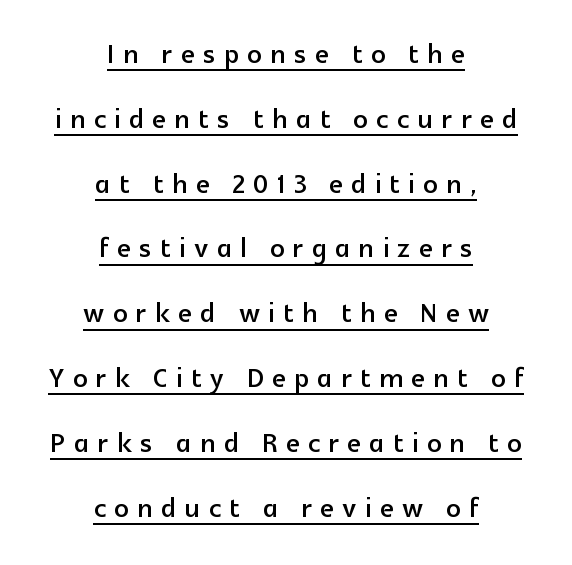
The letters stand straight up with perfectly vertical stems. The glyphs are accompanied by a horizontal stroke just below them. This rendering employs a face without finishing strokes, i.e., a sans-serif. Proportional: the letters do not fall into vertical columns.
